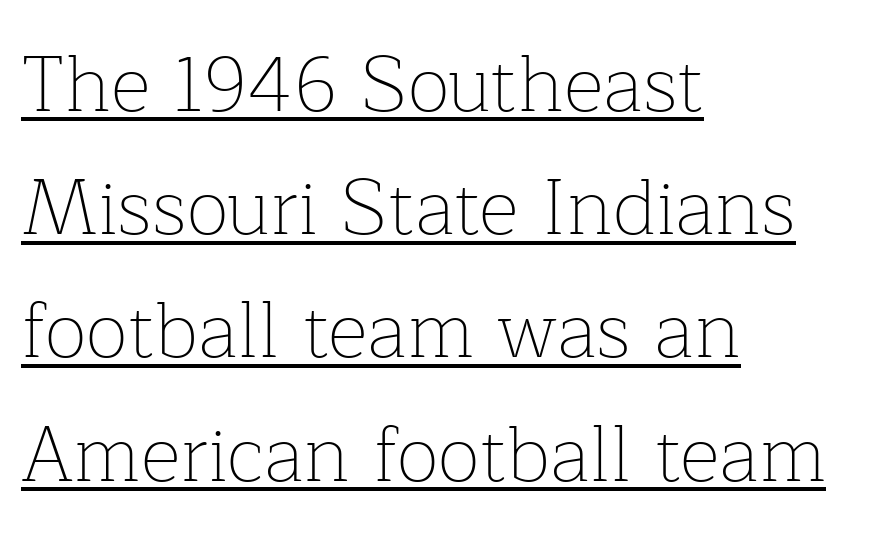
The image shows 78 px thin serif type, upright; set left-aligned, normal line spacing (1.58x), normal letter spacing, underlined; low stroke contrast and a medium x-height.
